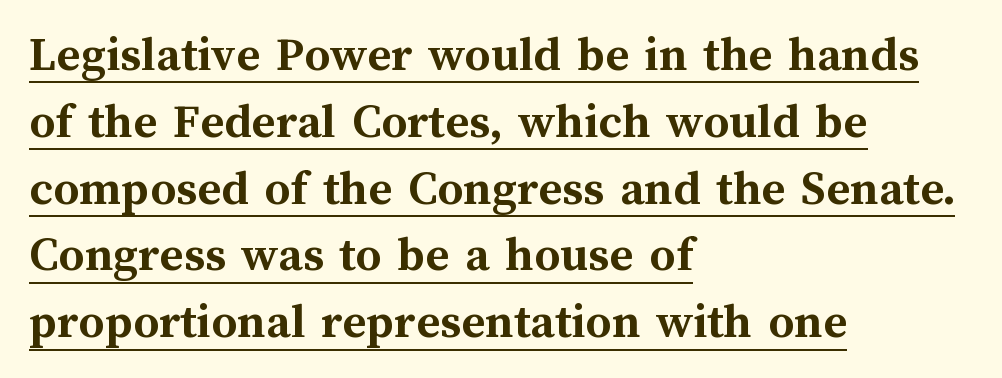
Proportional: the letters do not fall into vertical columns. Underline: present. You'd pick this weight for a headline — it's a proper bold. The setting favours the left margin, as ordinary paragraphs usually do.
